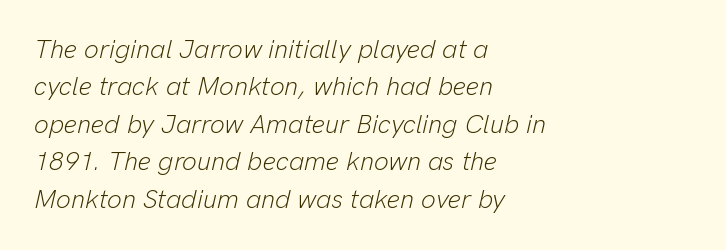
{"italic": "yes", "lean": "right", "slant_degrees": 13, "bold": "no", "underline": "no", "align": "left", "line_spacing": "normal", "line_spacing_ratio": 1.44, "letter_spacing": "normal", "letter_spacing_em": 0.0, "glyph_px": 26}
